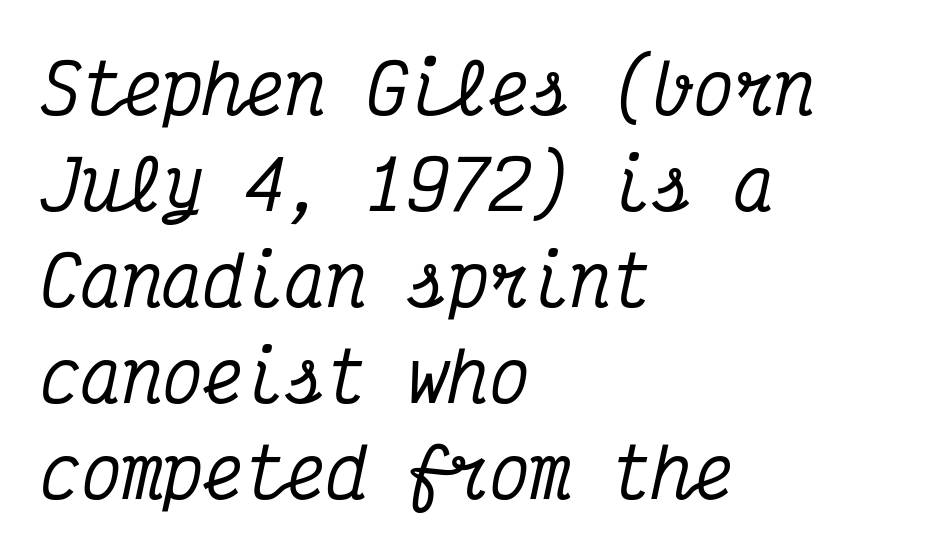
The image shows 68 px condensed serif type, italic (leaning right), monospaced; set left-aligned, normal line spacing (1.41x), normal letter spacing, not underlined; medium stroke contrast and a medium x-height.
